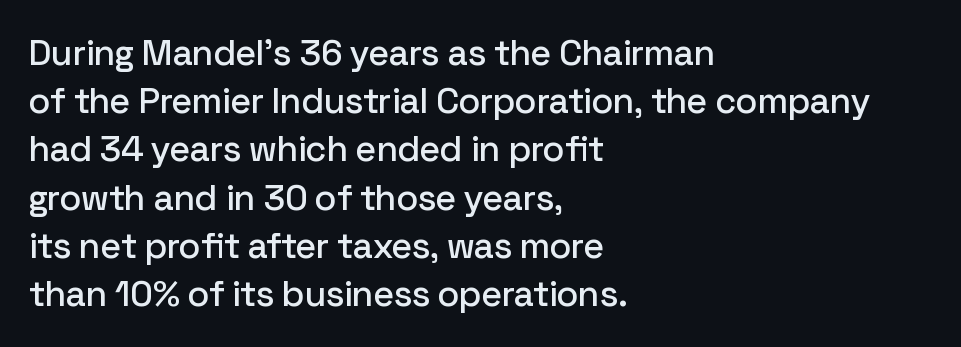
Q: Is the text italic (slanted)? A: No, it is upright.
Q: Is the typeface a serif or a sans-serif typeface? A: Sans-serif.
Q: Is the text underlined? A: No.
Q: How is the paragraph aligned? A: Left-aligned.
Q: Is the spacing between letters normal or unusually wide? A: Normal.
Q: Is the spacing between lines tight, normal or loose? A: Normal.
Q: Width (condensed, normal, or wide)? A: Normal.
Q: Stroke contrast? A: Low.
Q: x-height? A: Medium.
Q: Monospaced? A: No.
